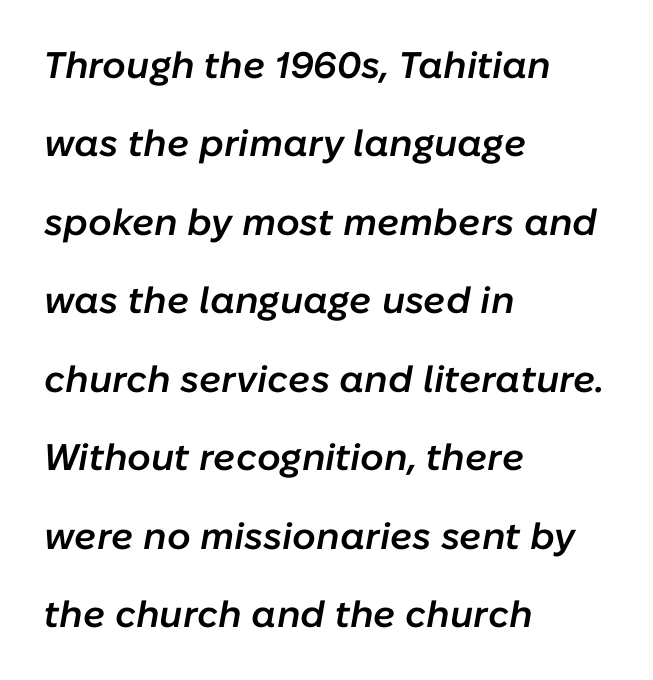
The image shows 37 px semibold type, italic (leaning right); set left-aligned, loose line spacing (2.12x), normal letter spacing, not underlined; low stroke contrast and a medium x-height.
